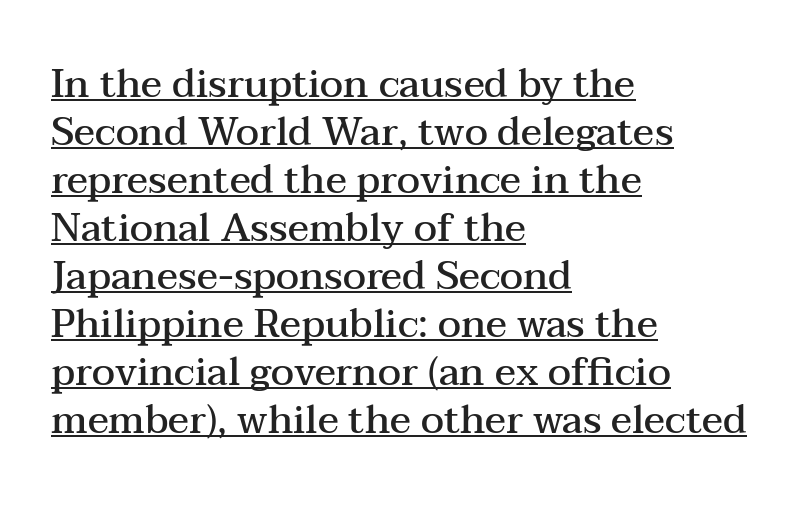
This is the in-between weight designers call semibold or demi. One-word summary of the alignment: left. Default kerning and tracking; the words read as compact shapes. This sample carries an underscore along the baseline area.
